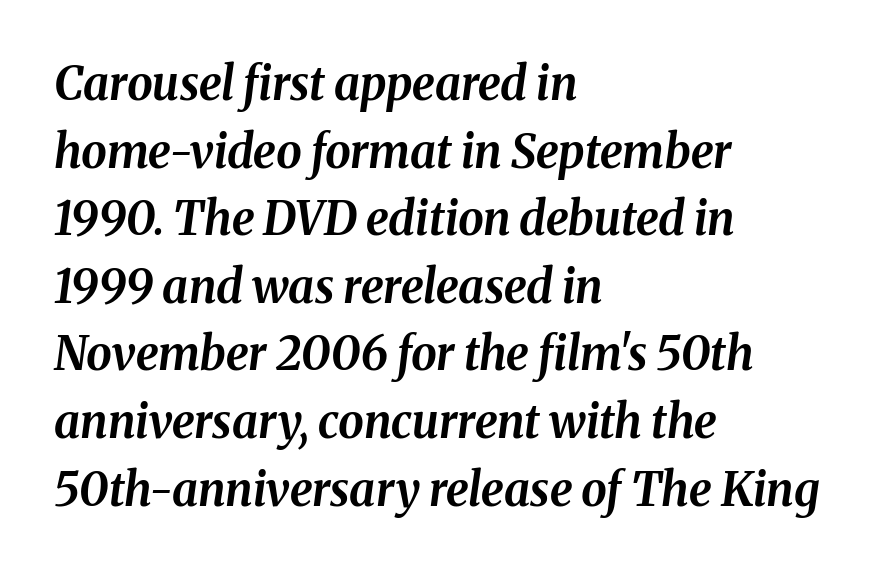
Words float on clear page, feet unadorned. Do the characters align in a grid? No, the font is proportional. You can tell it's italic because the verticals aren't actually vertical. If you drew a ruler down the left edge, every line would touch it.
